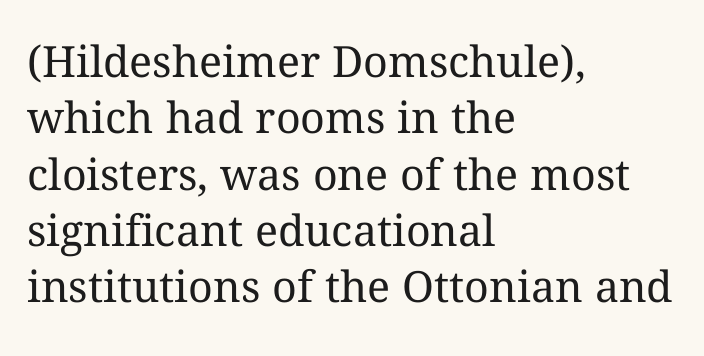
Tracking here is standard; glyphs follow each other at the usual distance. Weight: in the light-to-regular range. The face used here is proportionally spaced, like ordinary book or web type. The specimen reads as upright at a glance. Regarding leading, the lines here are spaced in the standard way. Leftover space on each line is placed entirely after the last word.
